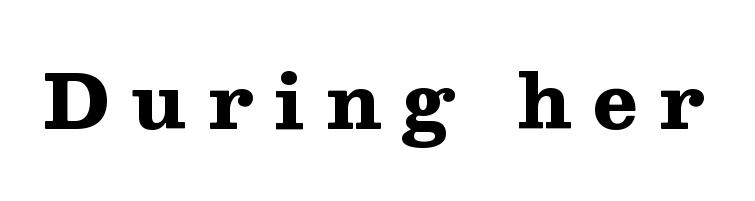
Q: Is the text bold? A: Yes.
Q: Is the text italic (slanted)? A: No, it is upright.
Q: Is the typeface a serif or a sans-serif typeface? A: Serif.
Q: Is the text underlined? A: No.
Q: Is the spacing between letters normal or unusually wide? A: Unusually wide.
Q: Width (condensed, normal, or wide)? A: Wide.
Q: Stroke contrast? A: Medium.
Q: x-height? A: Medium.
Q: Monospaced? A: No.
